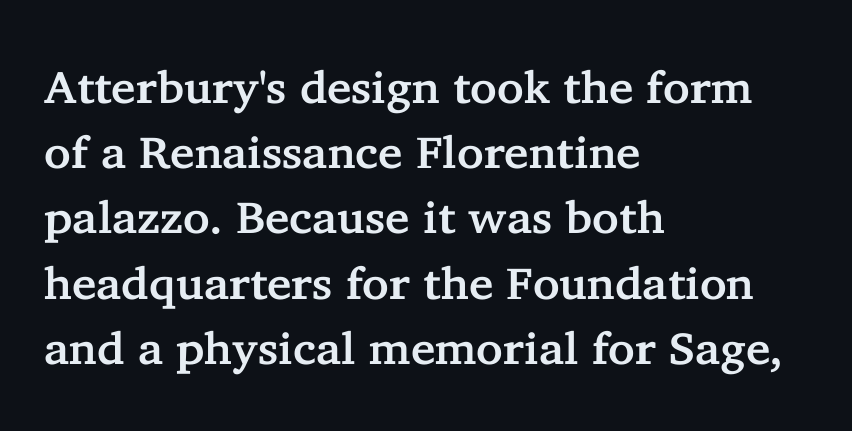
The rendering shows small feet on the letterforms — a serif design. The lines in this sample share a left origin and differ only in where they stop. The type is set solid horizontally, with unmodified tracking. The passage shown stacks its lines at a standard gap.
